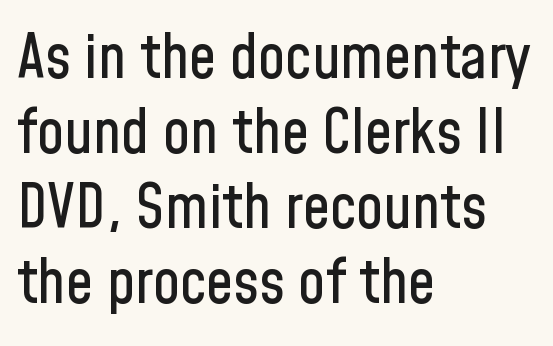
Q: Is the text italic (slanted)? A: No, it is upright.
Q: Is the typeface a serif or a sans-serif typeface? A: Sans-serif.
Q: Is the text underlined? A: No.
Q: How is the paragraph aligned? A: Left-aligned.
Q: Is the spacing between letters normal or unusually wide? A: Normal.
Q: Width (condensed, normal, or wide)? A: Condensed.
Q: Stroke contrast? A: Low.
Q: x-height? A: Medium.
Q: Monospaced? A: No.
